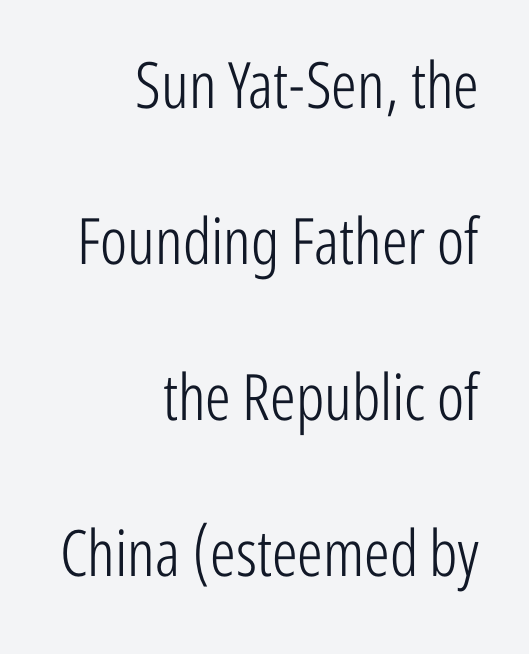
The image shows 64 px light, condensed sans-serif type, upright; set right-aligned, loose line spacing (2.44x), normal letter spacing, not underlined; low stroke contrast and a medium x-height.
